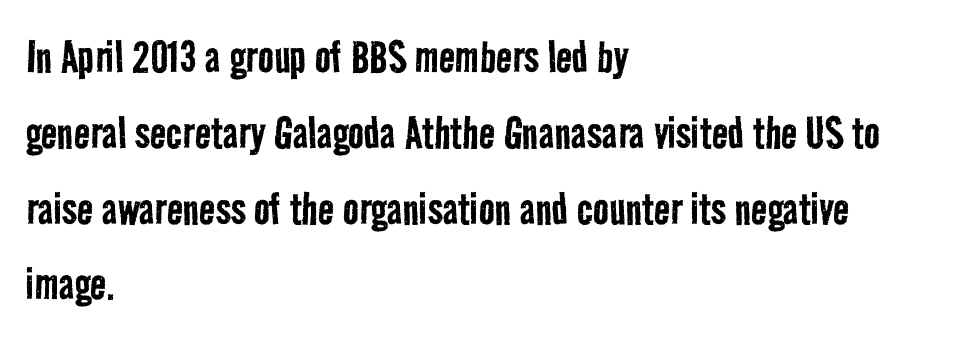
{"serif": "no", "bold": "no", "weight": "regular", "width": "condensed", "stroke_contrast": "low", "x_height": "medium", "monospaced": "no", "underline": "no", "align": "left", "line_spacing": "normal", "line_spacing_ratio": 1.43, "letter_spacing": "normal", "letter_spacing_em": 0.0, "glyph_px": 53}
